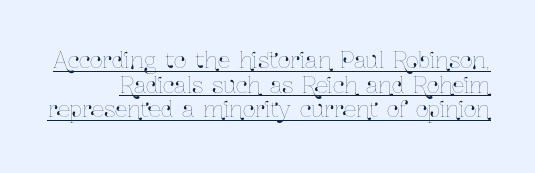
The image shows 22 px text type, upright; set tight line spacing (1.12x), normal letter spacing, underlined.
